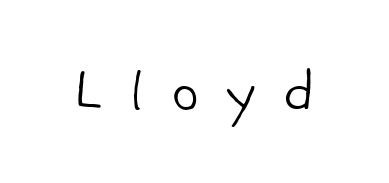
Q: Is the text bold? A: No.
Q: Is the typeface a serif or a sans-serif typeface? A: Sans-serif.
Q: Is the text underlined? A: No.
Q: Is the spacing between letters normal or unusually wide? A: Unusually wide.
Q: Width (condensed, normal, or wide)? A: Normal.
Q: Stroke contrast? A: Low.
Q: x-height? A: Medium.
Q: Monospaced? A: No.
